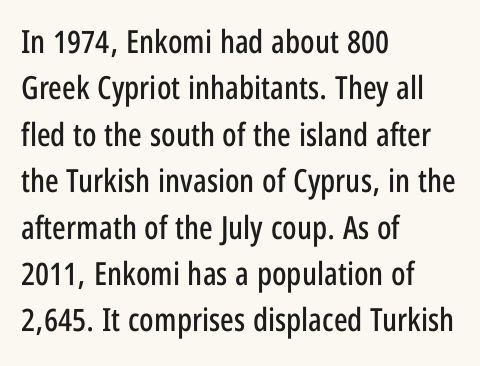
Q: Is the text italic (slanted)? A: No, it is upright.
Q: Is the typeface a serif or a sans-serif typeface? A: Sans-serif.
Q: Is the text underlined? A: No.
Q: How is the paragraph aligned? A: Left-aligned.
Q: Is the spacing between letters normal or unusually wide? A: Normal.
Q: Is the spacing between lines tight, normal or loose? A: Normal.
Q: Width (condensed, normal, or wide)? A: Condensed.
Q: Stroke contrast? A: Low.
Q: x-height? A: Large.
Q: Monospaced? A: No.
